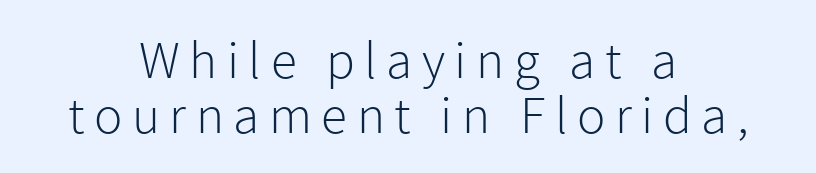
The image shows 53 px light sans-serif type, upright; set centered, tight line spacing (1.03x), not underlined; a medium x-height.
